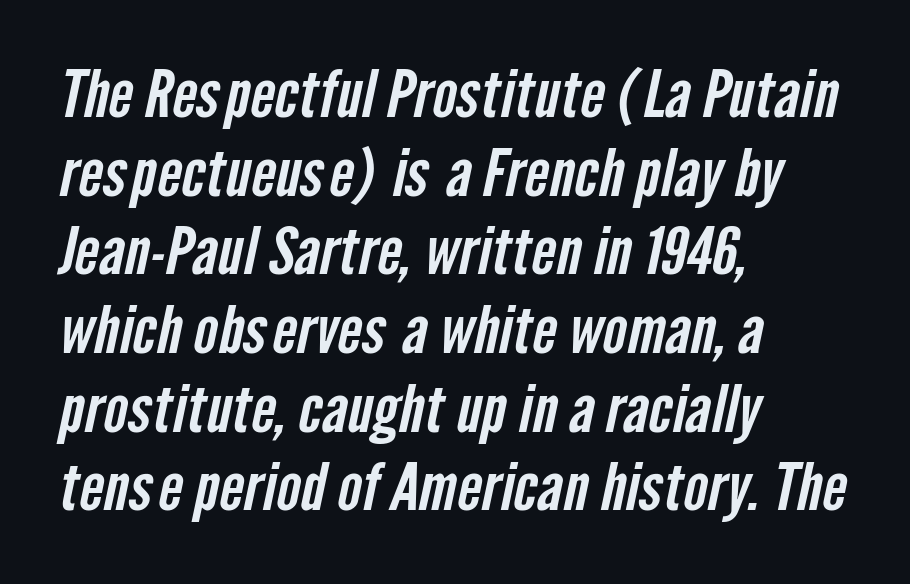
The type family on display is of the sans-serif kind. Default kerning and tracking; the words read as compact shapes. Line starts are locked; line ends wander. Looks like regular typesetting: each glyph gets only the width it needs.
